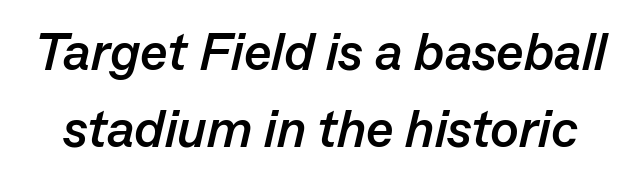
Q: Is the text bold? A: Yes.
Q: Is the text italic (slanted)? A: Yes, it leans right by about 13 degrees.
Q: Is the text underlined? A: No.
Q: Is the spacing between letters normal or unusually wide? A: Normal.
Q: Is the spacing between lines tight, normal or loose? A: Normal.
Q: Width (condensed, normal, or wide)? A: Normal.
Q: Stroke contrast? A: Low.
Q: x-height? A: Medium.
Q: Monospaced? A: No.
